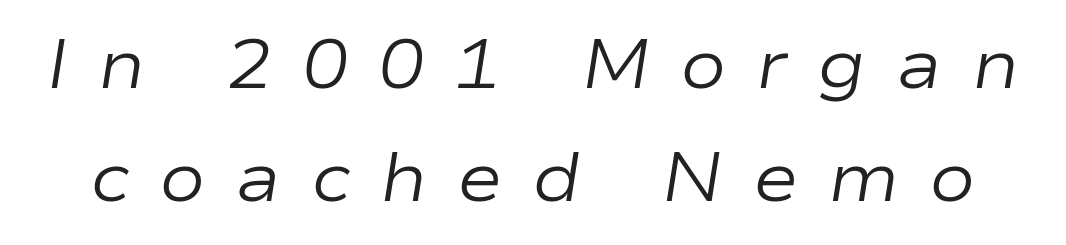
{"italic": "yes", "lean": "right", "slant_degrees": 9, "bold": "no", "weight": "regular", "width": "wide", "stroke_contrast": "low", "x_height": "medium", "monospaced": "no", "underline": "no", "line_spacing": "normal", "line_spacing_ratio": 1.64, "letter_spacing": "wide", "letter_spacing_em": 0.43, "glyph_px": 69}
